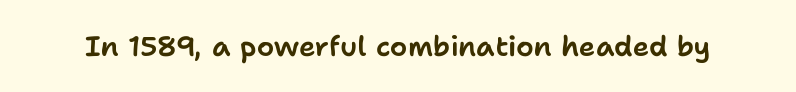
Q: Is the text italic (slanted)? A: No, it is upright.
Q: Is the typeface a serif or a sans-serif typeface? A: Sans-serif.
Q: Is the text underlined? A: No.
Q: Is the spacing between letters normal or unusually wide? A: Normal.
Q: Width (condensed, normal, or wide)? A: Normal.
Q: Stroke contrast? A: Low.
Q: x-height? A: Medium.
Q: Monospaced? A: No.
